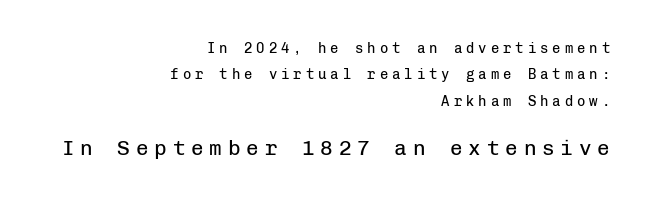
{"italic": "no", "bold": "no", "underline": "no", "align": "right", "line_spacing_ratio": 1.88, "letter_spacing": "wide", "letter_spacing_em": 0.28, "larger_block": "second", "size_ratio": 1.5, "glyph_px": 21}
